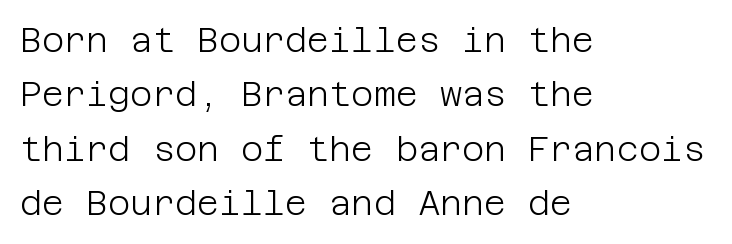
{"serif": "no", "italic": "no", "bold": "no", "weight": "light", "width": "normal", "stroke_contrast": "low", "x_height": "large", "underline": "no", "align": "left", "line_spacing": "normal", "line_spacing_ratio": 1.6, "letter_spacing": "normal", "letter_spacing_em": 0.0, "glyph_px": 34}
